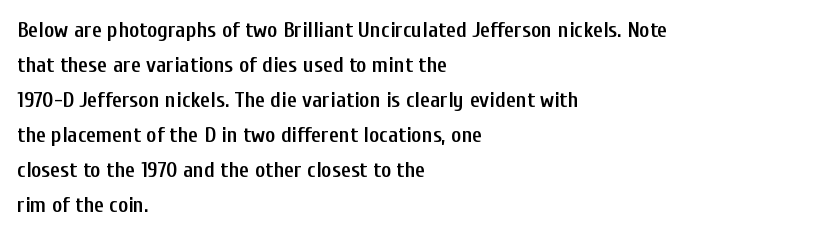
Rows of type keep a routine distance in the vertical direction. Tracking here is standard; glyphs follow each other at the usual distance. Ascenders rise straight up at ninety degrees. A fair bit of extra ink — the face is semibold, not bold.
